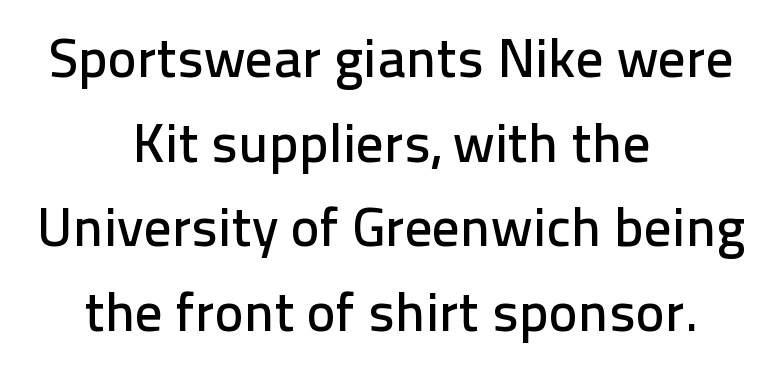
{"serif": "no", "italic": "no", "width": "normal", "stroke_contrast": "low", "x_height": "medium", "monospaced": "no", "underline": "no", "align": "center", "line_spacing": "normal", "line_spacing_ratio": 1.54, "letter_spacing": "normal", "letter_spacing_em": 0.0, "glyph_px": 55}
